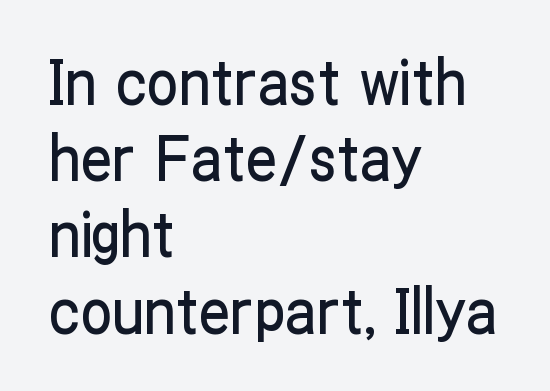
{"serif": "no", "italic": "no", "width": "condensed", "stroke_contrast": "low", "x_height": "medium", "monospaced": "no", "underline": "no", "align": "left", "line_spacing_ratio": 1.21, "letter_spacing": "normal", "letter_spacing_em": 0.0, "glyph_px": 63}
